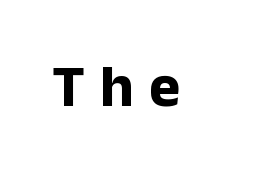
Students, this is bold: see how much ink each stroke carries. You could not count columns in this text — the font is proportionally spaced. The type is letterspaced generously, with wide tracking. This is sans-serif lettering, the kind often seen on screens and signage. Glance below the letters and you will spot only blank space. The axis of the letterforms is exactly vertical.
